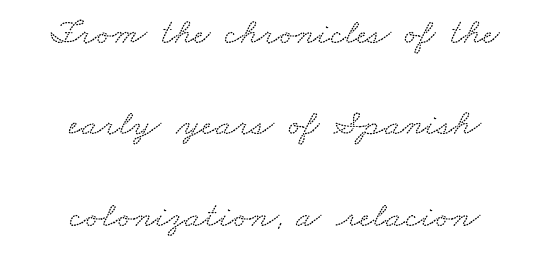
Q: Is the typeface a serif or a sans-serif typeface? A: Serif.
Q: Is the text underlined? A: No.
Q: How is the paragraph aligned? A: Centered.
Q: Is the spacing between letters normal or unusually wide? A: Normal.
Q: Is the spacing between lines tight, normal or loose? A: Loose.
Q: Width (condensed, normal, or wide)? A: Wide.
Q: Stroke contrast? A: Low.
Q: x-height? A: Small.
Q: Monospaced? A: No.
